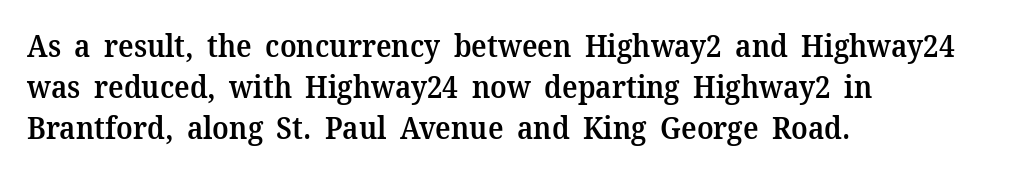
Q: Is the text bold? A: Semi-bold.
Q: Is the text italic (slanted)? A: No, it is upright.
Q: Is the typeface a serif or a sans-serif typeface? A: Serif.
Q: Is the text underlined? A: No.
Q: How is the paragraph aligned? A: Left-aligned.
Q: Is the spacing between letters normal or unusually wide? A: Normal.
Q: Is the spacing between lines tight, normal or loose? A: Normal.
Q: Width (condensed, normal, or wide)? A: Normal.
Q: Stroke contrast? A: Medium.
Q: x-height? A: Medium.
Q: Monospaced? A: No.
